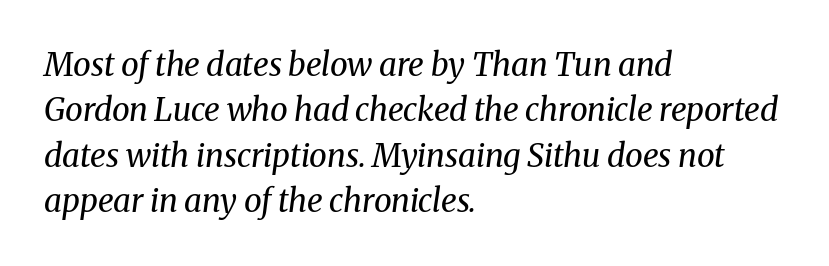
Baseline-to-baseline distance is the conventional proportion of letter height. Does the lettering tilt? It does — this is italic. How are the letters spaced? Ordinarily, with no added tracking. Horizontal alignment here is leftward, the default for most running prose. This is serif lettering, the kind often seen in printed books.
